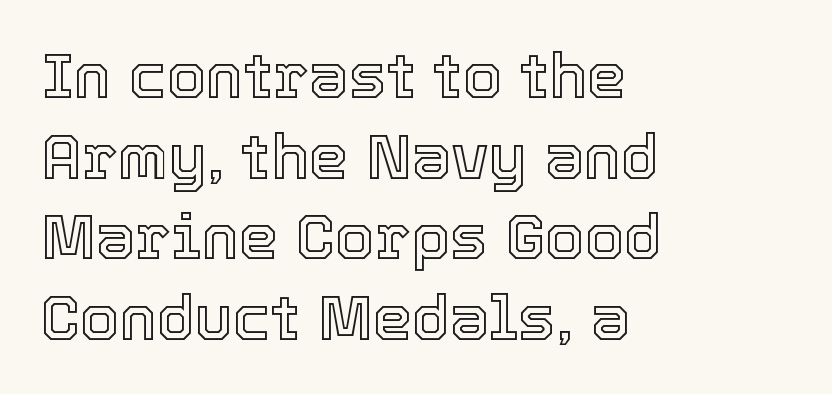
The image shows 63 px text type, upright; set left-aligned, normal line spacing (1.28x), normal letter spacing, not underlined; a medium x-height.
